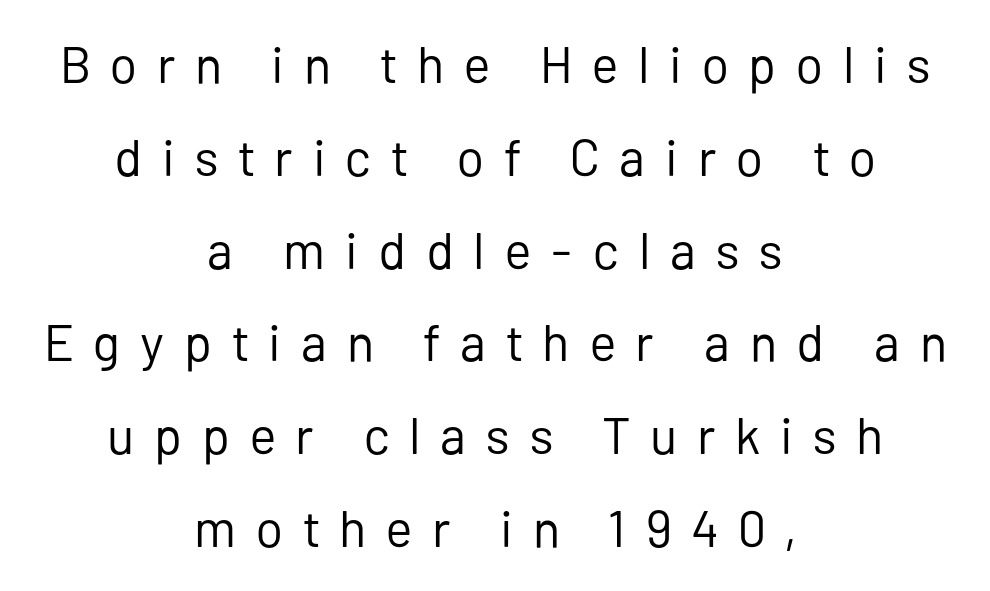
{"serif": "no", "italic": "no", "bold": "no", "weight": "regular", "width": "normal", "stroke_contrast": "low", "x_height": "medium", "monospaced": "no", "underline": "no", "align": "center", "line_spacing_ratio": 1.82, "letter_spacing": "wide", "letter_spacing_em": 0.39, "glyph_px": 51}
